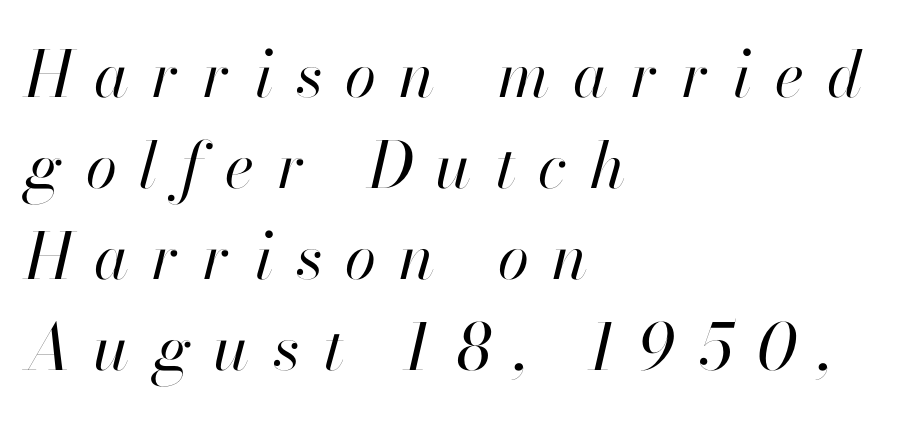
{"italic": "yes", "lean": "right", "slant_degrees": 13, "bold": "no", "weight": "regular", "width": "normal", "stroke_contrast": "high", "x_height": "small", "monospaced": "no", "underline": "no", "align": "left", "line_spacing": "normal", "line_spacing_ratio": 1.42, "letter_spacing": "wide", "letter_spacing_em": 0.36, "glyph_px": 64}
